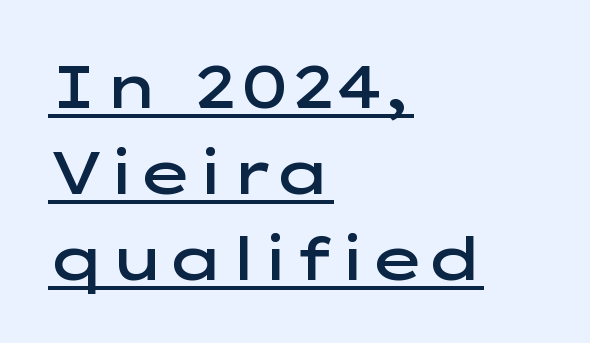
Q: Is the text bold? A: Semi-bold.
Q: Is the text italic (slanted)? A: No, it is upright.
Q: Is the typeface a serif or a sans-serif typeface? A: Sans-serif.
Q: Is the text underlined? A: Yes.
Q: How is the paragraph aligned? A: Left-aligned.
Q: Is the spacing between letters normal or unusually wide? A: Normal.
Q: Is the spacing between lines tight, normal or loose? A: Normal.
Q: Width (condensed, normal, or wide)? A: Wide.
Q: Stroke contrast? A: Low.
Q: x-height? A: Medium.
Q: Monospaced? A: No.
